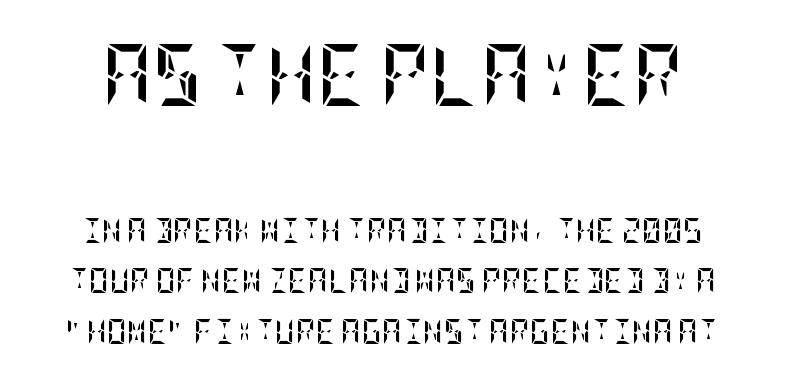
Note: larger setting up top, smaller setting below. Honestly, the rows look like they've been pulled way apart. Every stem runs plumb, perpendicular to the baseline. Glance below the letters and you will spot only blank space.
